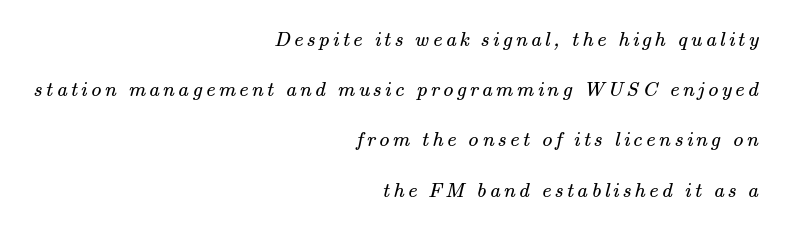
Horizontally, the lines are justified to the trailing edge only. On a weight scale, this lands at 450 or below. Vertically, the passage feels expansive, rows floating well apart. Quick note: underline off.
